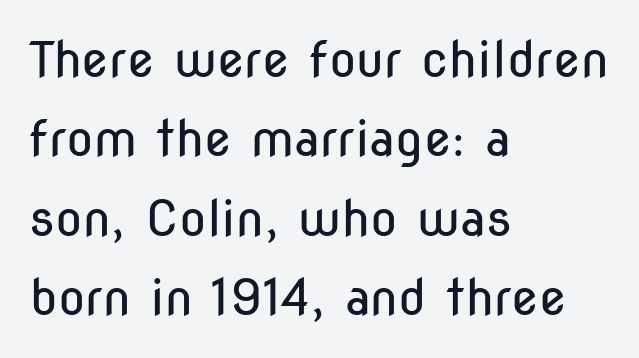
Nope, no serifs anywhere on these letters. Do the letters lean? They stand straight. The strip under each line holds only bare page. Weight: regular or lighter.
